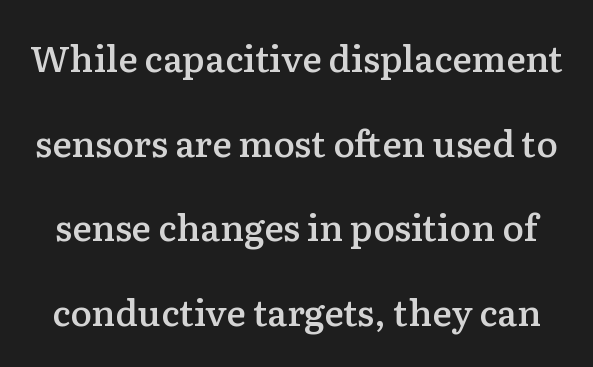
{"serif": "yes", "italic": "no", "bold": "semi", "weight": "semibold", "width": "normal", "stroke_contrast": "low", "x_height": "medium", "monospaced": "no", "underline": "no", "line_spacing": "loose", "line_spacing_ratio": 2.35, "letter_spacing": "normal", "letter_spacing_em": 0.0, "glyph_px": 36}
